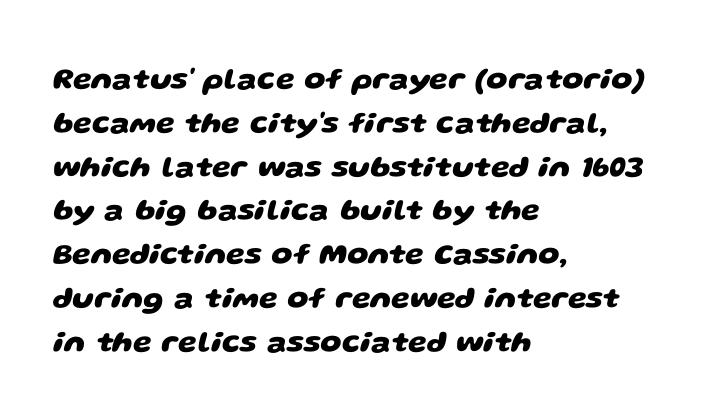
Q: Is the text bold? A: Yes.
Q: Is the typeface a serif or a sans-serif typeface? A: Sans-serif.
Q: Is the text underlined? A: No.
Q: How is the paragraph aligned? A: Left-aligned.
Q: Is the spacing between letters normal or unusually wide? A: Normal.
Q: Is the spacing between lines tight, normal or loose? A: Normal.
Q: Width (condensed, normal, or wide)? A: Wide.
Q: Stroke contrast? A: Low.
Q: x-height? A: Large.
Q: Monospaced? A: No.
